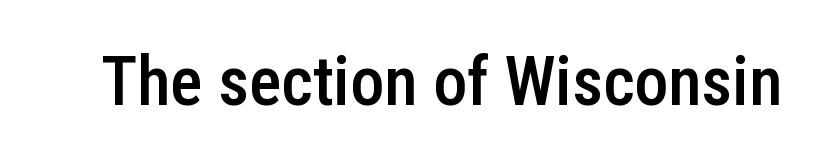
Q: Is the text bold? A: Semi-bold.
Q: Is the text italic (slanted)? A: No, it is upright.
Q: Is the typeface a serif or a sans-serif typeface? A: Sans-serif.
Q: Is the text underlined? A: No.
Q: Is the spacing between letters normal or unusually wide? A: Normal.
Q: Width (condensed, normal, or wide)? A: Condensed.
Q: Stroke contrast? A: Low.
Q: x-height? A: Medium.
Q: Monospaced? A: No.
